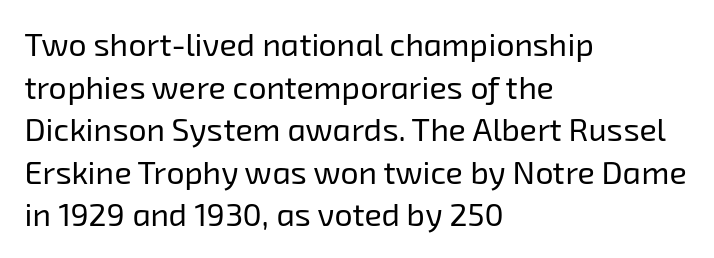
Q: Is the text bold? A: No.
Q: Is the typeface a serif or a sans-serif typeface? A: Sans-serif.
Q: Is the text underlined? A: No.
Q: How is the paragraph aligned? A: Left-aligned.
Q: Is the spacing between letters normal or unusually wide? A: Normal.
Q: Is the spacing between lines tight, normal or loose? A: Normal.
Q: Width (condensed, normal, or wide)? A: Normal.
Q: Stroke contrast? A: Low.
Q: x-height? A: Medium.
Q: Monospaced? A: No.
